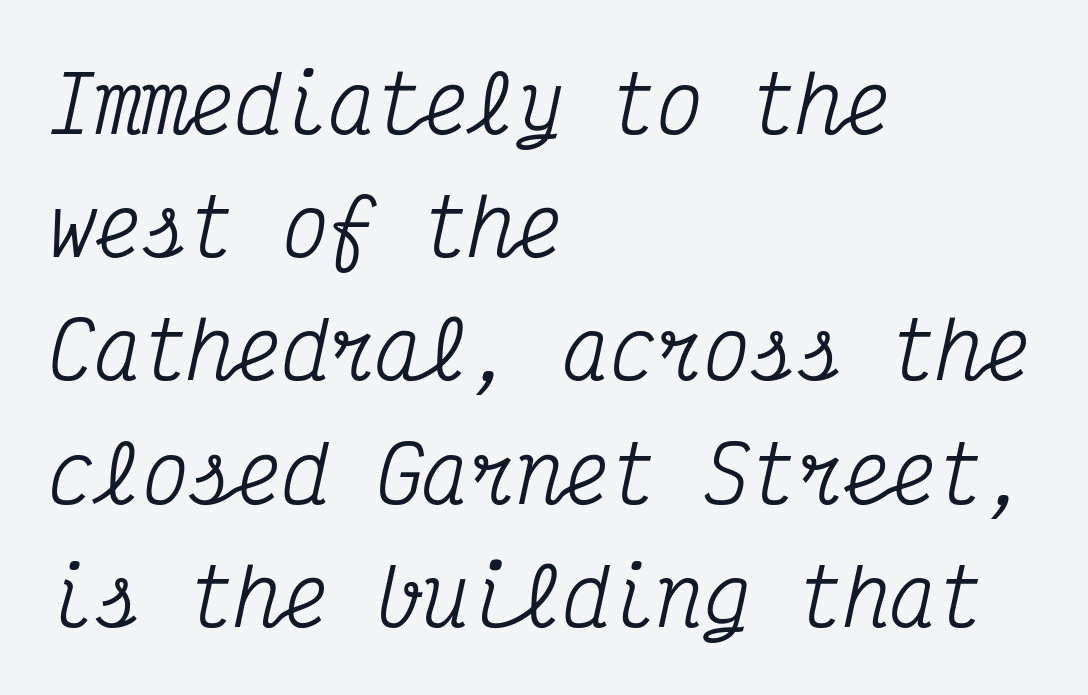
{"serif": "yes", "italic": "yes", "lean": "right", "slant_degrees": 12, "width": "condensed", "stroke_contrast": "medium", "x_height": "medium", "monospaced": "yes", "underline": "no", "align": "left", "line_spacing": "normal", "line_spacing_ratio": 1.58, "letter_spacing": "normal", "letter_spacing_em": 0.0, "glyph_px": 78}
